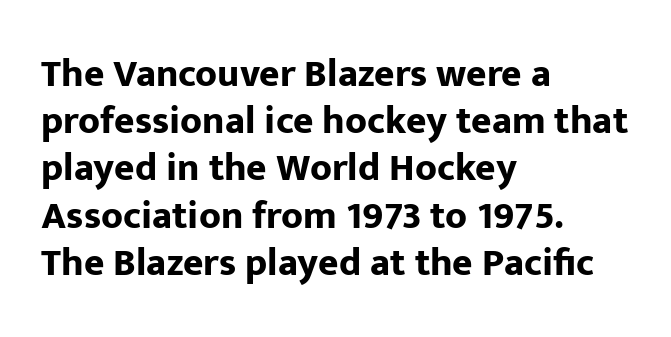
The image shows 39 px bold sans-serif type, upright; set left-aligned, line spacing 1.21x, normal letter spacing, not underlined; low stroke contrast and a medium x-height.
